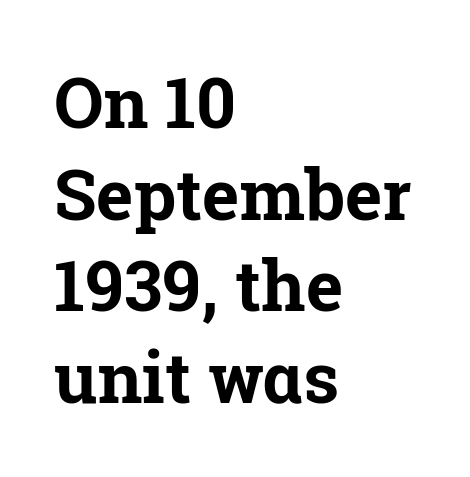
The image shows 70 px bold serif type, upright; set left-aligned, normal line spacing (1.31x), normal letter spacing, not underlined; low stroke contrast and a medium x-height.
